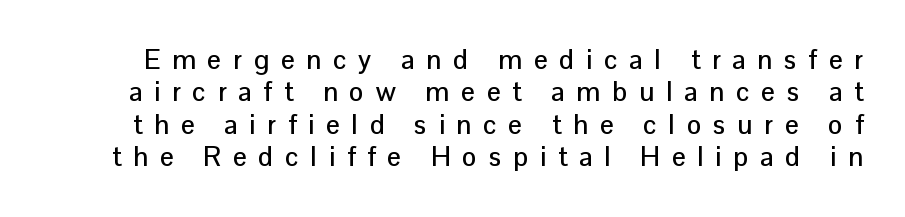
The image shows 27 px text type, upright; set line spacing 1.2x, unusually wide letter spacing (+0.44 em), not underlined.
